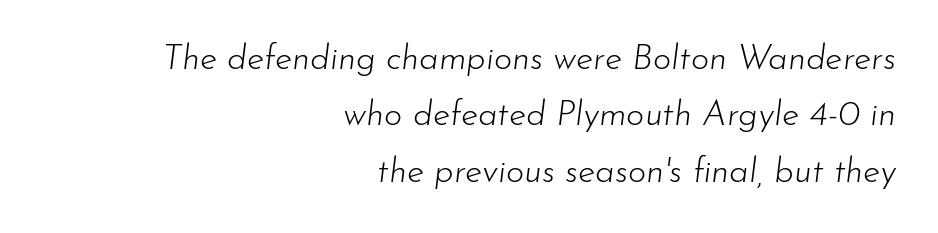
{"italic": "yes", "lean": "right", "slant_degrees": 7, "bold": "no", "weight": "light", "width": "normal", "stroke_contrast": "low", "x_height": "small", "monospaced": "no", "underline": "no", "align": "right", "line_spacing": "normal", "line_spacing_ratio": 1.61, "letter_spacing": "normal", "letter_spacing_em": 0.0, "glyph_px": 35}
